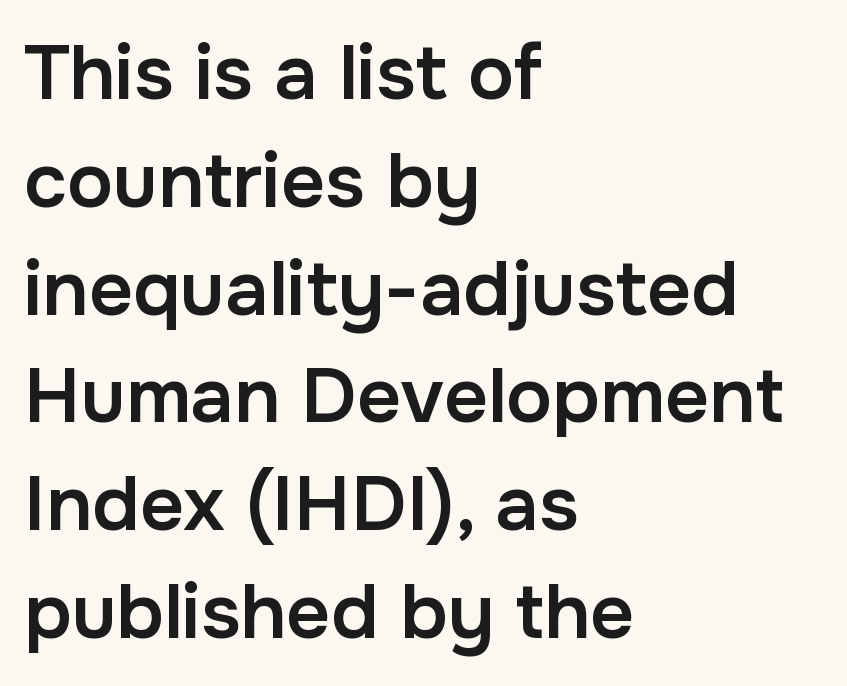
The image shows 77 px semibold sans-serif type, upright; set left-aligned, normal line spacing (1.4x), normal letter spacing, not underlined; low stroke contrast and a medium x-height.
